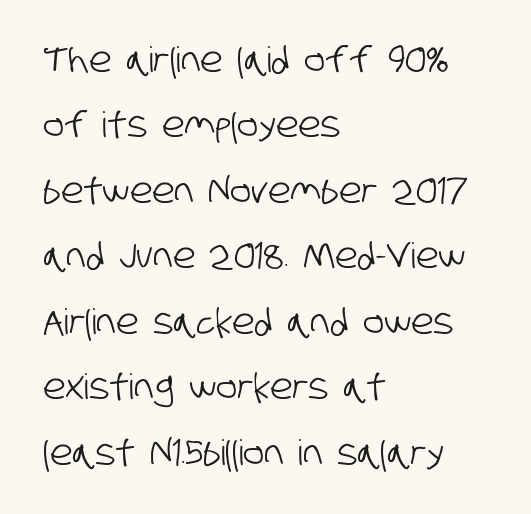
Q: Is the typeface a serif or a sans-serif typeface? A: Sans-serif.
Q: Is the text underlined? A: No.
Q: How is the paragraph aligned? A: Left-aligned.
Q: Is the spacing between letters normal or unusually wide? A: Normal.
Q: Width (condensed, normal, or wide)? A: Condensed.
Q: Stroke contrast? A: Low.
Q: x-height? A: Large.
Q: Monospaced? A: No.
